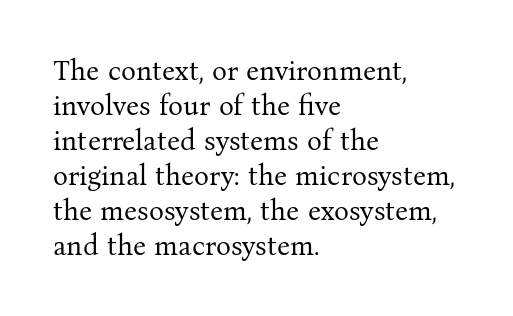
{"serif": "yes", "italic": "no", "bold": "no", "weight": "regular", "width": "normal", "stroke_contrast": "medium", "x_height": "medium", "monospaced": "no", "underline": "no", "align": "left", "line_spacing": "normal", "line_spacing_ratio": 1.25, "letter_spacing": "normal", "letter_spacing_em": 0.0, "glyph_px": 28}
